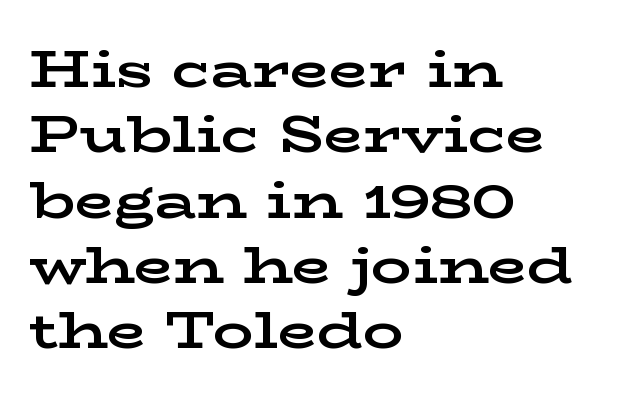
Q: Is the text bold? A: Yes.
Q: Is the text italic (slanted)? A: No, it is upright.
Q: Is the typeface a serif or a sans-serif typeface? A: Serif.
Q: Is the text underlined? A: No.
Q: How is the paragraph aligned? A: Left-aligned.
Q: Is the spacing between letters normal or unusually wide? A: Normal.
Q: Is the spacing between lines tight, normal or loose? A: Normal.
Q: Width (condensed, normal, or wide)? A: Wide.
Q: Stroke contrast? A: Low.
Q: x-height? A: Medium.
Q: Monospaced? A: No.
